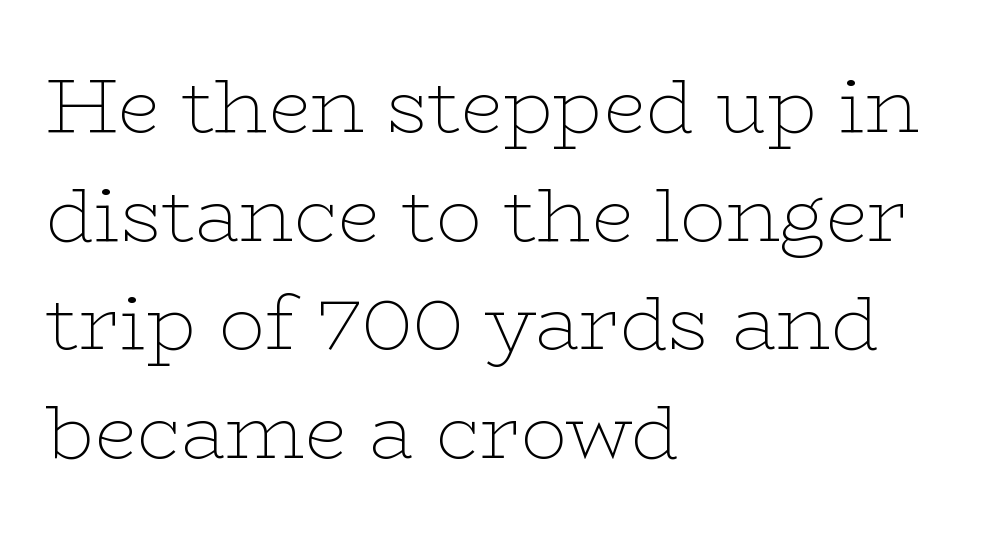
{"serif": "yes", "italic": "no", "bold": "no", "weight": "thin", "width": "wide", "stroke_contrast": "low", "x_height": "medium", "monospaced": "no", "underline": "no", "align": "left", "line_spacing": "normal", "line_spacing_ratio": 1.41, "letter_spacing": "normal", "letter_spacing_em": 0.0, "glyph_px": 77}
